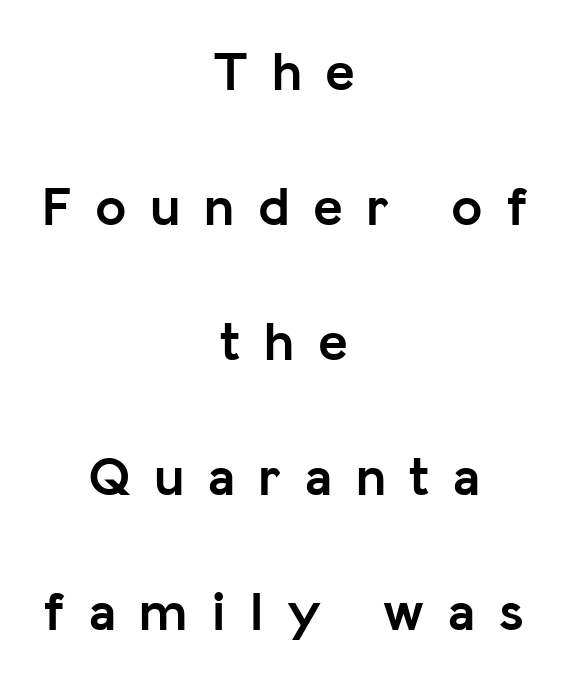
Q: Is the text bold? A: Yes.
Q: Is the text italic (slanted)? A: No, it is upright.
Q: Is the typeface a serif or a sans-serif typeface? A: Sans-serif.
Q: Is the text underlined? A: No.
Q: How is the paragraph aligned? A: Centered.
Q: Is the spacing between letters normal or unusually wide? A: Unusually wide.
Q: Is the spacing between lines tight, normal or loose? A: Loose.
Q: Width (condensed, normal, or wide)? A: Normal.
Q: Stroke contrast? A: Low.
Q: x-height? A: Medium.
Q: Monospaced? A: No.
